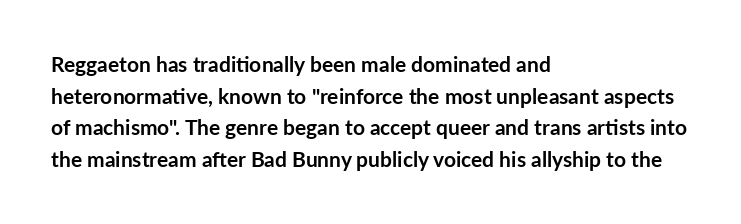
The image shows 21 px bold type, upright; set left-aligned, normal line spacing (1.51x), normal letter spacing, not underlined.
